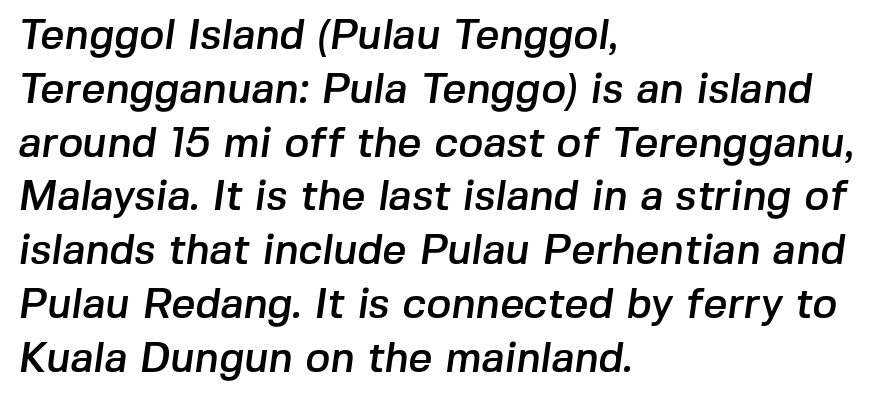
The image shows 42 px sans-serif type; set left-aligned, normal line spacing (1.28x), normal letter spacing, not underlined; low stroke contrast and a medium x-height.
